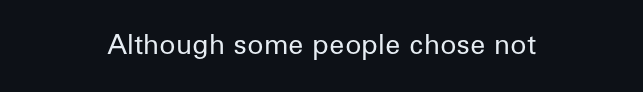
The image shows 27 px text type, upright; set centered, normal letter spacing, not underlined.
